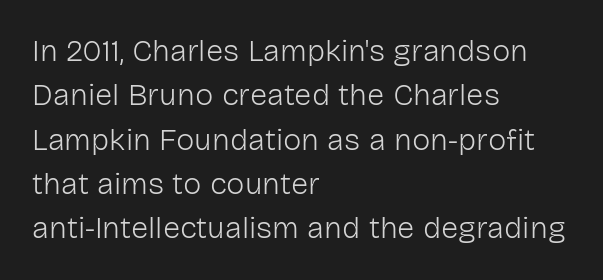
Q: Is the text bold? A: No.
Q: Is the text italic (slanted)? A: No, it is upright.
Q: Is the typeface a serif or a sans-serif typeface? A: Sans-serif.
Q: Is the text underlined? A: No.
Q: How is the paragraph aligned? A: Left-aligned.
Q: Is the spacing between letters normal or unusually wide? A: Normal.
Q: Is the spacing between lines tight, normal or loose? A: Normal.
Q: Width (condensed, normal, or wide)? A: Normal.
Q: Stroke contrast? A: Low.
Q: x-height? A: Medium.
Q: Monospaced? A: No.
